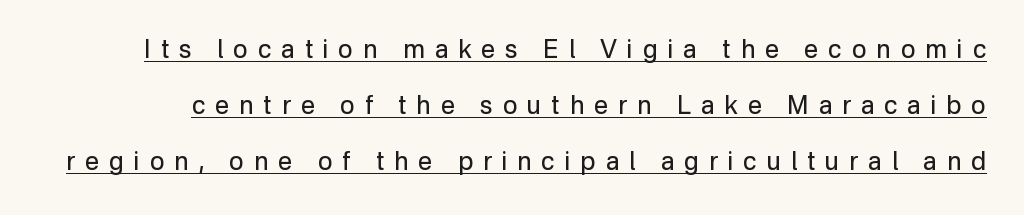
The image shows 25 px text type, upright; set loose line spacing (2.25x), unusually wide letter spacing (+0.4 em), underlined.
